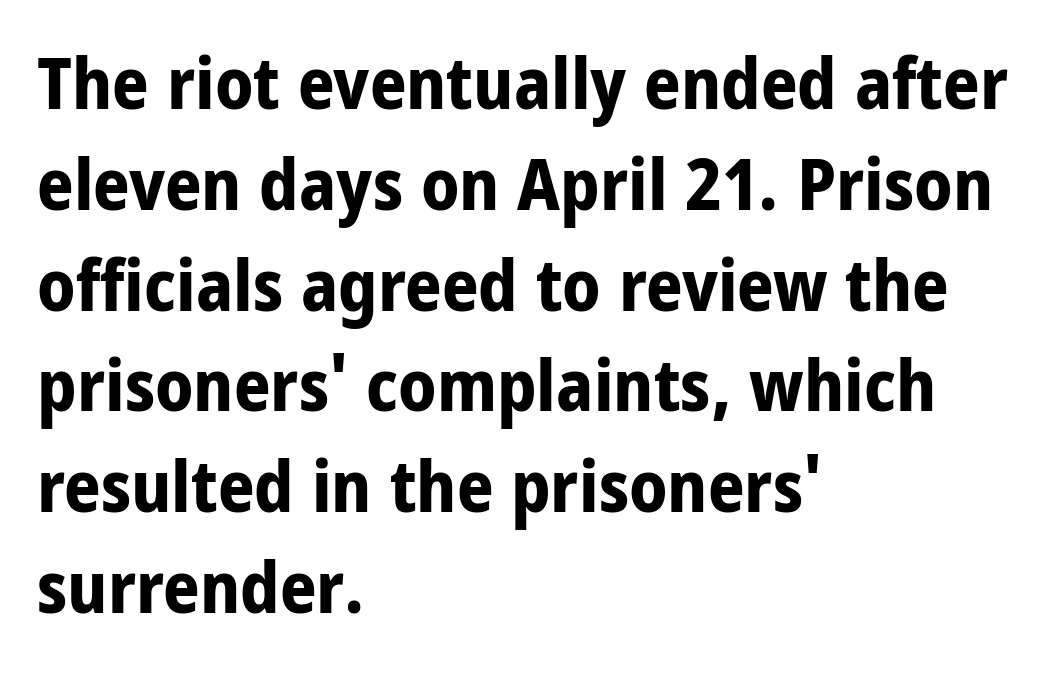
Q: Is the text bold? A: Yes.
Q: Is the text italic (slanted)? A: No, it is upright.
Q: Is the typeface a serif or a sans-serif typeface? A: Sans-serif.
Q: Is the text underlined? A: No.
Q: How is the paragraph aligned? A: Left-aligned.
Q: Is the spacing between letters normal or unusually wide? A: Normal.
Q: Is the spacing between lines tight, normal or loose? A: Normal.
Q: Width (condensed, normal, or wide)? A: Condensed.
Q: Stroke contrast? A: Low.
Q: x-height? A: Large.
Q: Monospaced? A: No.
